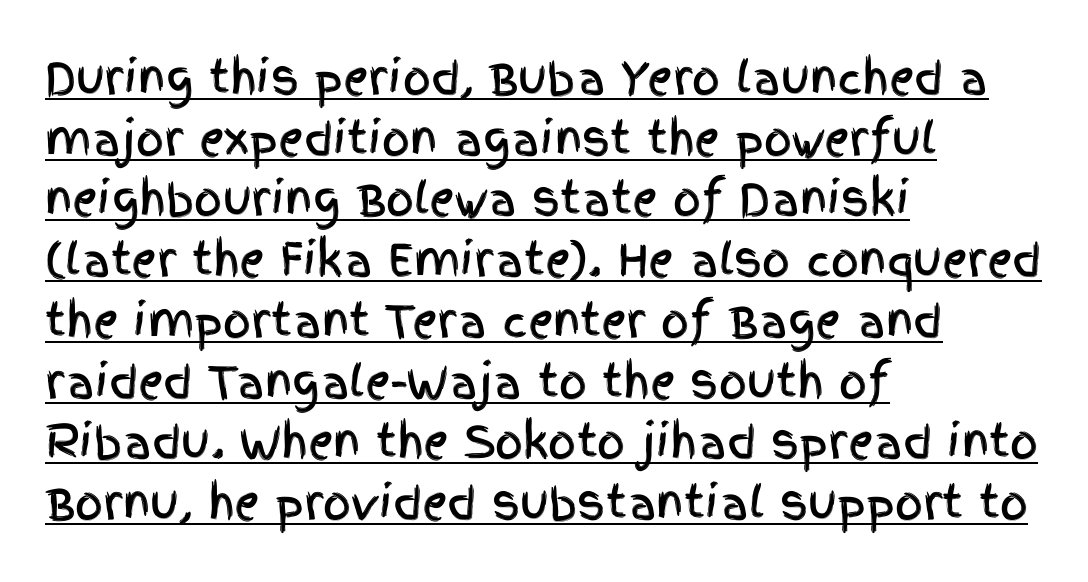
This sample is left-justified, so line endings fall wherever the words run out. If you drew a line through each stem, it would be perfectly vertical. Look at the bottom of the vertical strokes: they stop flat, with no serifs. Has an underline been added? It has. Students, note that the glyphs here touch the page at normal intervals.
